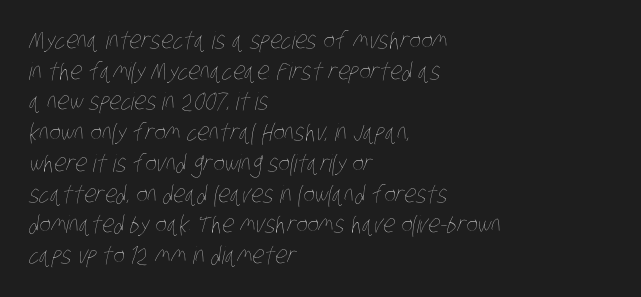
The image shows 24 px text type; set left-aligned, normal line spacing (1.28x), normal letter spacing, not underlined.
